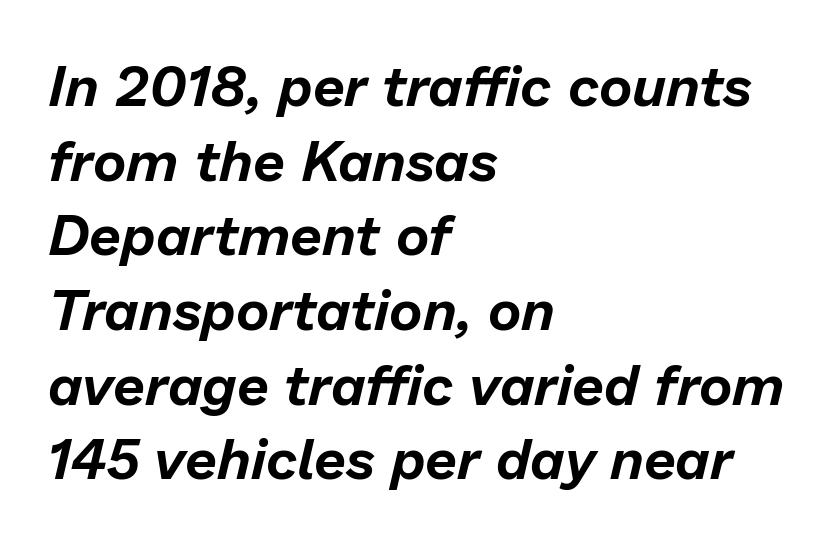
The image shows 57 px text type, italic (leaning right); set left-aligned, normal line spacing (1.31x), normal letter spacing, not underlined; low stroke contrast and a medium x-height.
